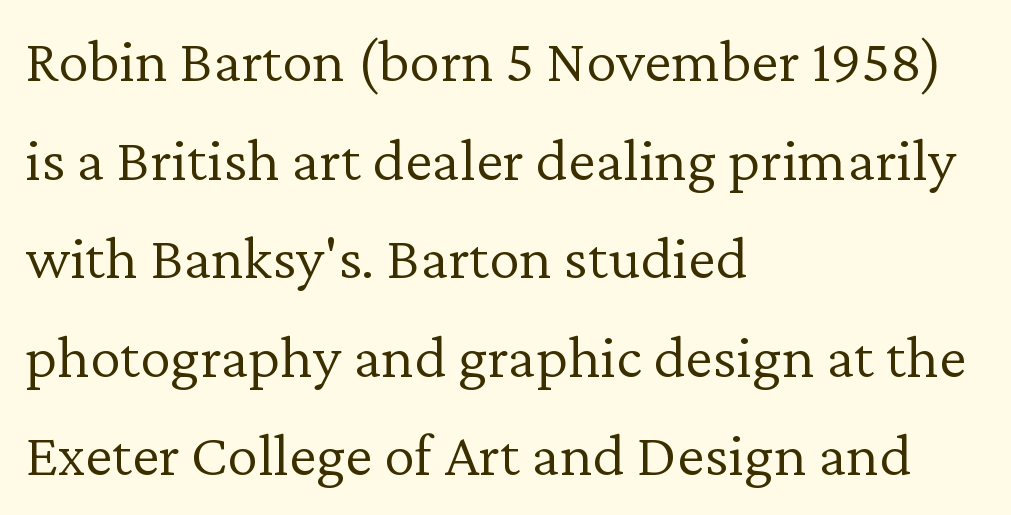
The image shows 62 px light serif type, upright; set left-aligned, normal line spacing (1.59x), normal letter spacing, not underlined; low stroke contrast and a medium x-height.
